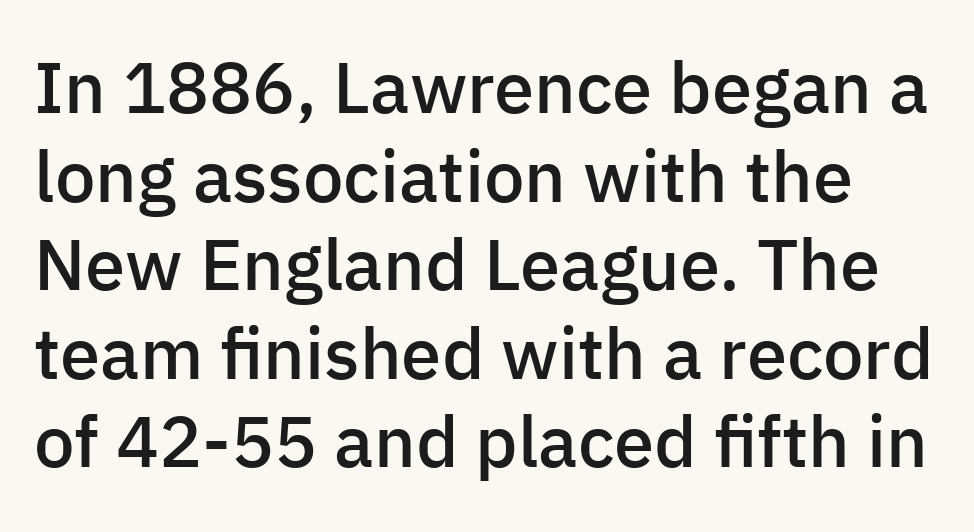
The image shows 72 px semibold sans-serif type, upright; set line spacing 1.23x, normal letter spacing, not underlined; low stroke contrast and a medium x-height.
